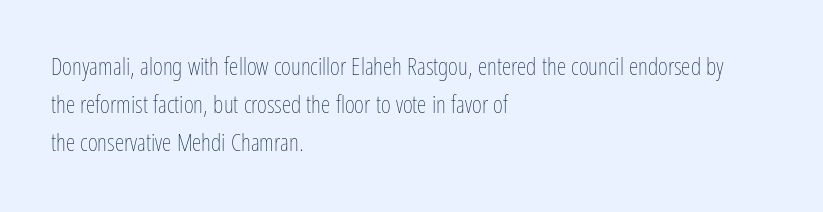
{"italic": "no", "bold": "no", "underline": "no", "align": "left", "line_spacing": "normal", "line_spacing_ratio": 1.58, "letter_spacing": "normal", "letter_spacing_em": 0.0, "glyph_px": 24}
